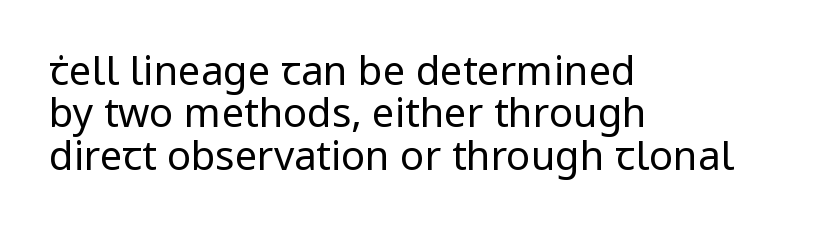
In terms of letterform style, serifs are entirely absent. The designer dialed line spacing down below the default. Is the block centered? No — it sits flush against the left margin. No extra tracking has been applied to these lines. No chunkiness to these letters — they're not bold.
